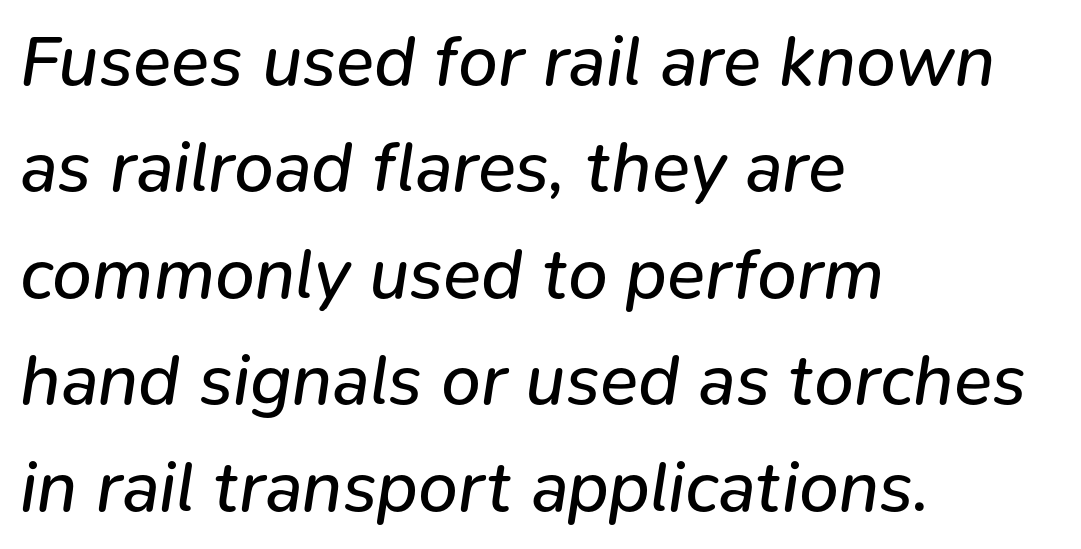
The face used here is proportionally spaced, like ordinary book or web type. The typesetter chose a ragged-right arrangement here. The zone under the glyphs is completely vacant. No extra tracking has been applied to these lines.
